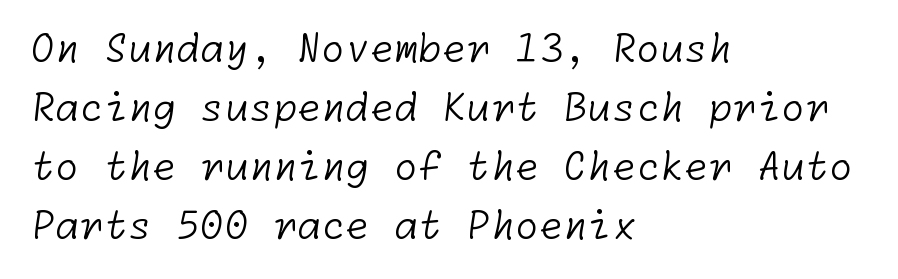
The rendering anchors every line to the left-hand side. No chunkiness to these letters — they're not bold. How would I describe the line gaps? Plain and ordinary. Clear beneath every line of the passage. Glyph-to-glyph distance matches everyday printed text.
